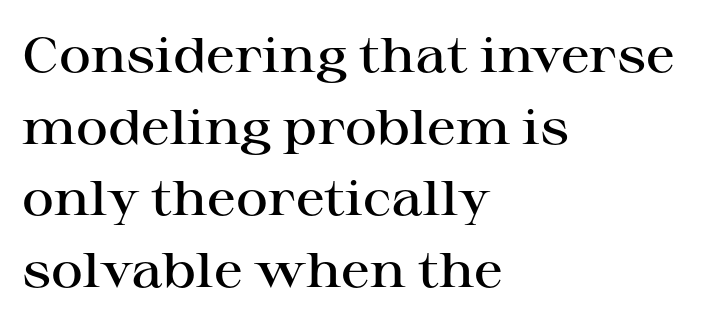
{"serif": "yes", "italic": "no", "bold": "semi", "weight": "semibold", "width": "wide", "stroke_contrast": "high", "x_height": "medium", "monospaced": "no", "underline": "no", "align": "left", "line_spacing": "normal", "line_spacing_ratio": 1.46, "letter_spacing": "normal", "letter_spacing_em": 0.0, "glyph_px": 49}
